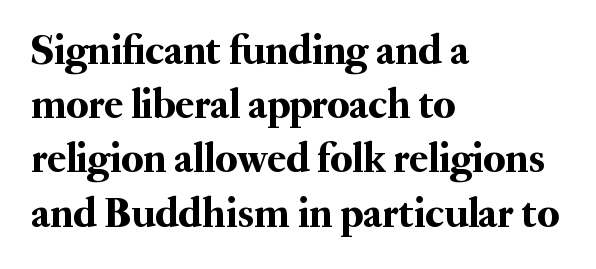
Q: Is the text italic (slanted)? A: No, it is upright.
Q: Is the typeface a serif or a sans-serif typeface? A: Serif.
Q: Is the text underlined? A: No.
Q: How is the paragraph aligned? A: Left-aligned.
Q: Is the spacing between letters normal or unusually wide? A: Normal.
Q: Is the spacing between lines tight, normal or loose? A: Normal.
Q: Width (condensed, normal, or wide)? A: Normal.
Q: Stroke contrast? A: Medium.
Q: x-height? A: Small.
Q: Monospaced? A: No.
